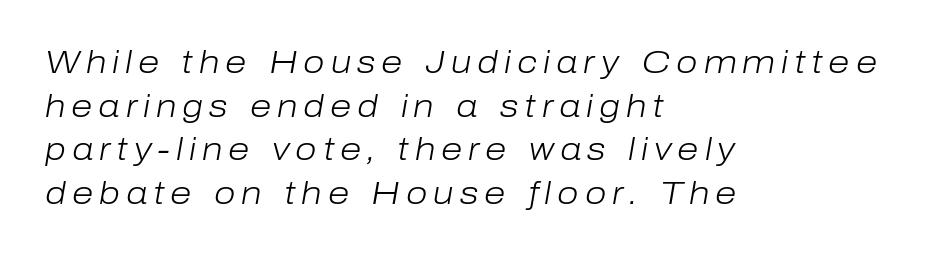
Any mark beneath the type? The region is blank. Do the characters align in a grid? No, the font is proportional. It's the slanting kind of type. Weight: not bold — regular or lighter. All the whitespace from short lines collects on the right. Evenly set lines give the paragraph a standard silhouette.
